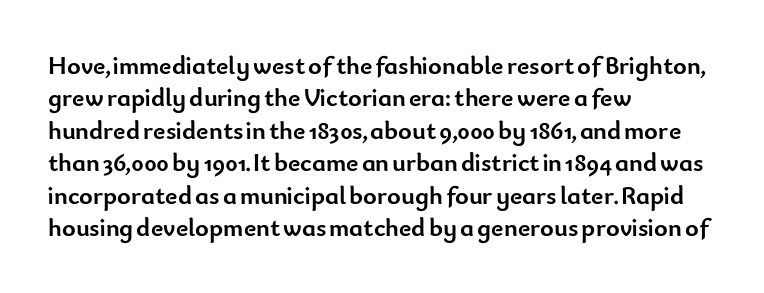
Q: Is the text bold? A: Yes.
Q: Is the text italic (slanted)? A: No, it is upright.
Q: Is the text underlined? A: No.
Q: How is the paragraph aligned? A: Left-aligned.
Q: Is the spacing between letters normal or unusually wide? A: Normal.
Q: Is the spacing between lines tight, normal or loose? A: Normal.
